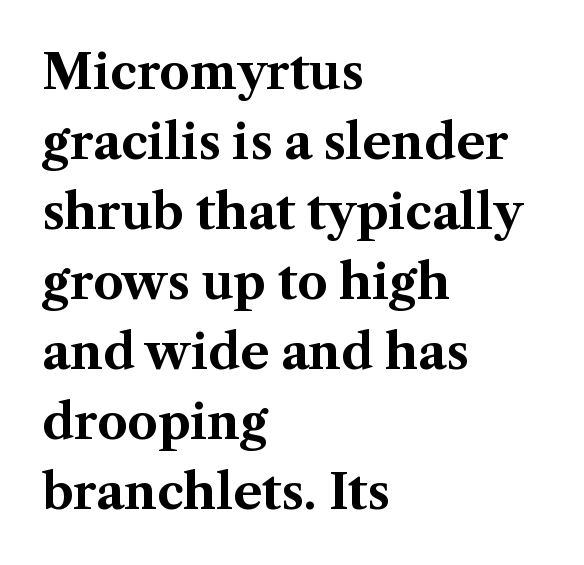
The passage shown is typed in a proportional face where columns would drift. This rendering features lettering with no underline. Ordinary non-slanted type is in use. The type is set solid horizontally, with unmodified tracking. The paragraph has a hard left edge and a soft right edge.
